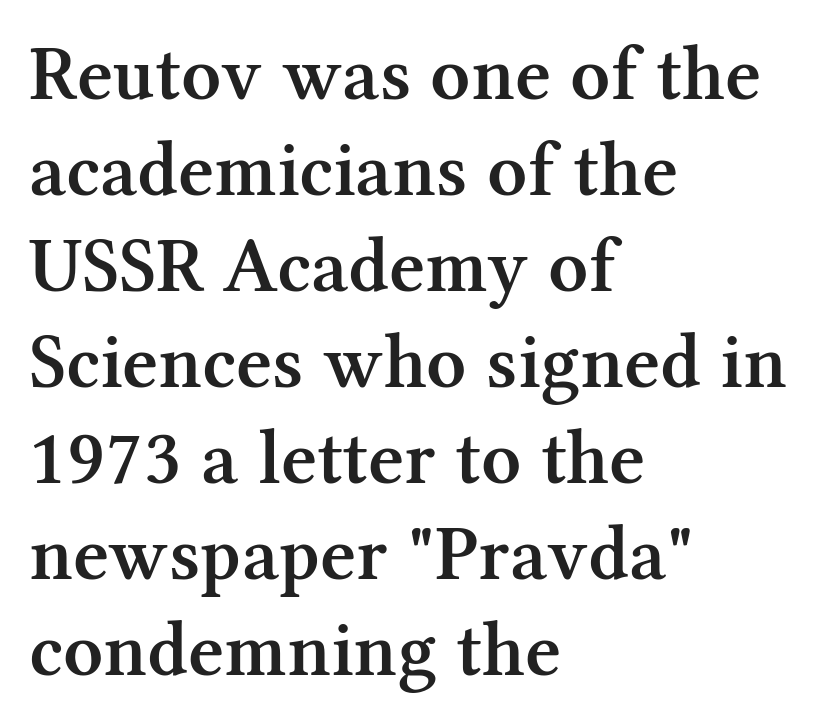
{"serif": "yes", "italic": "no", "bold": "semi", "weight": "semibold", "width": "normal", "stroke_contrast": "medium", "x_height": "medium", "monospaced": "no", "underline": "no", "align": "left", "line_spacing_ratio": 1.23, "letter_spacing": "normal", "letter_spacing_em": 0.0, "glyph_px": 78}
